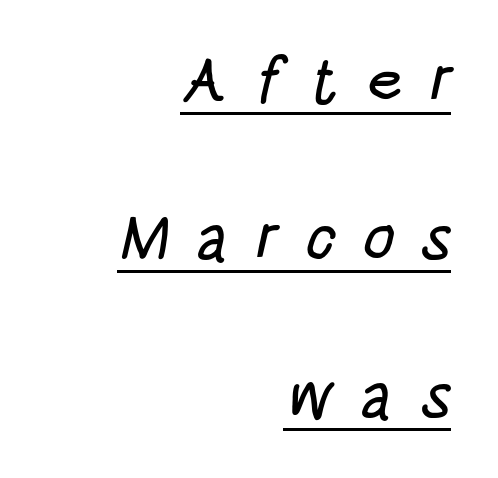
The image shows 64 px condensed sans-serif type; set right-aligned, loose line spacing (2.47x), unusually wide letter spacing (+0.4 em), underlined; low stroke contrast and a large x-height.
